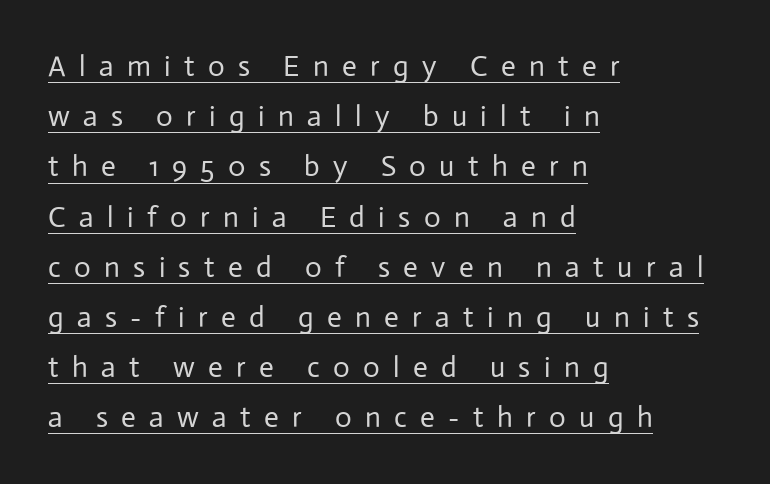
The image shows 29 px regular-weight sans-serif type, upright; set left-aligned, line spacing 1.73x, unusually wide letter spacing (+0.46 em), underlined; low stroke contrast and a medium x-height.
